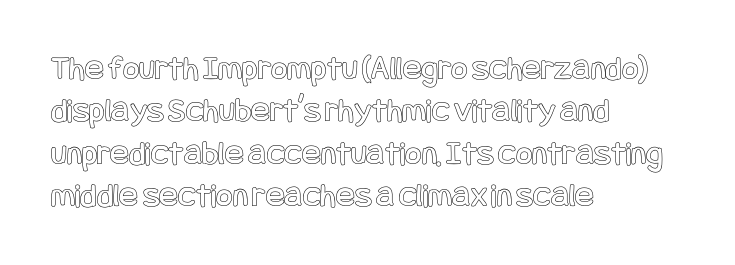
Q: Is the text italic (slanted)? A: No, it is upright.
Q: Is the text underlined? A: No.
Q: How is the paragraph aligned? A: Left-aligned.
Q: Is the spacing between letters normal or unusually wide? A: Normal.
Q: Width (condensed, normal, or wide)? A: Condensed.
Q: x-height? A: Large.
